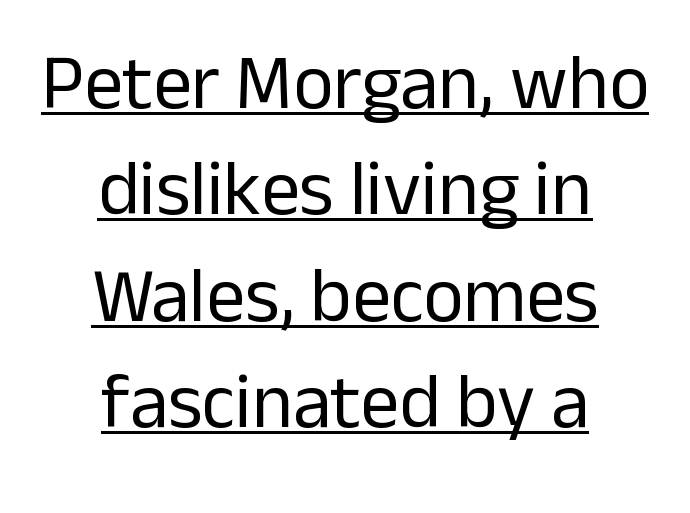
Compared with undecorated copy, this sample adds a rule below the words. Is the letter spacing exaggerated? No — it looks like the ordinary default. Does the lettering tilt? It doesn't — this is upright. These lines are rendered in a variable-pitch font. The cut favours lightness, reaching ordinary text weight at its darkest. Teacher's note: observe the equal gaps on both sides — that is centered alignment.
